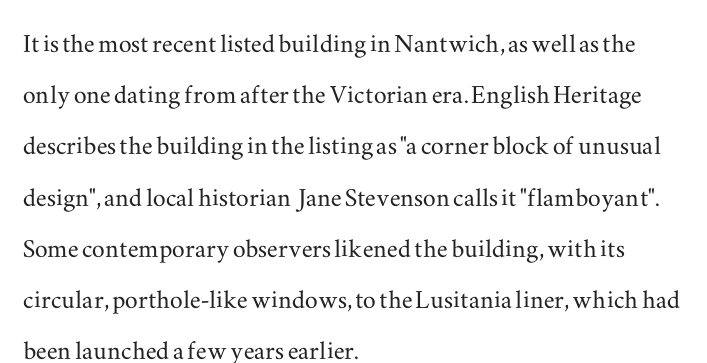
Q: Is the text italic (slanted)? A: No, it is upright.
Q: Is the typeface a serif or a sans-serif typeface? A: Serif.
Q: Is the text underlined? A: No.
Q: How is the paragraph aligned? A: Left-aligned.
Q: Is the spacing between letters normal or unusually wide? A: Normal.
Q: Is the spacing between lines tight, normal or loose? A: Normal.
Q: Width (condensed, normal, or wide)? A: Wide.
Q: Stroke contrast? A: Medium.
Q: x-height? A: Small.
Q: Monospaced? A: No.
